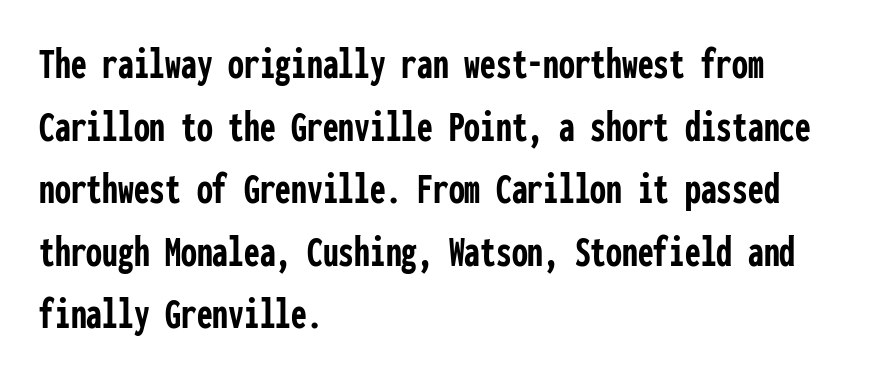
{"serif": "no", "italic": "no", "bold": "yes", "weight": "semibold", "width": "condensed", "stroke_contrast": "low", "x_height": "medium", "monospaced": "yes", "underline": "no", "align": "left", "line_spacing": "normal", "line_spacing_ratio": 1.39, "letter_spacing": "normal", "letter_spacing_em": 0.0, "glyph_px": 45}
